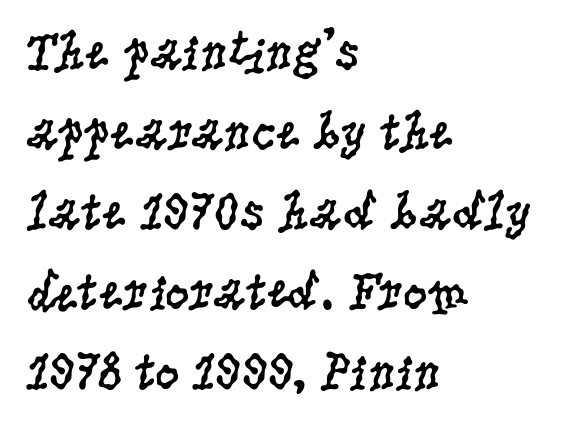
Q: Is the text bold? A: No.
Q: Is the typeface a serif or a sans-serif typeface? A: Serif.
Q: Is the text underlined? A: No.
Q: How is the paragraph aligned? A: Left-aligned.
Q: Is the spacing between letters normal or unusually wide? A: Normal.
Q: Is the spacing between lines tight, normal or loose? A: Normal.
Q: Width (condensed, normal, or wide)? A: Condensed.
Q: Stroke contrast? A: Low.
Q: x-height? A: Large.
Q: Monospaced? A: No.
